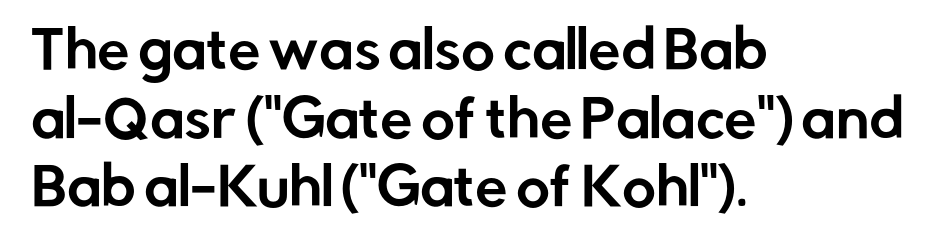
Q: Is the text italic (slanted)? A: No, it is upright.
Q: Is the typeface a serif or a sans-serif typeface? A: Sans-serif.
Q: Is the text underlined? A: No.
Q: How is the paragraph aligned? A: Left-aligned.
Q: Is the spacing between letters normal or unusually wide? A: Normal.
Q: Is the spacing between lines tight, normal or loose? A: Normal.
Q: Width (condensed, normal, or wide)? A: Normal.
Q: Stroke contrast? A: Low.
Q: x-height? A: Medium.
Q: Monospaced? A: No.
